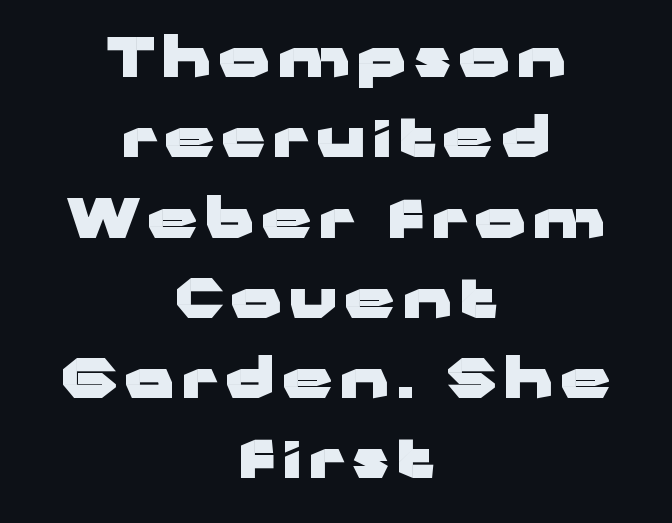
The glyphs in this specimen are sans serif. Each new line begins a customary step beneath the previous one. Bold? Absolutely — the strokes are thick and heavy. Style check: upright.
